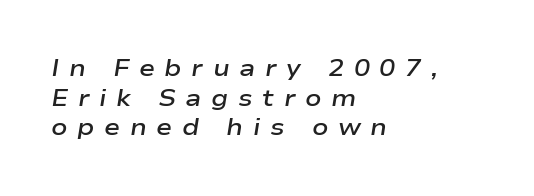
The image shows 24 px text type, italic (leaning right); set left-aligned, line spacing 1.23x, unusually wide letter spacing (+0.4 em), not underlined.
